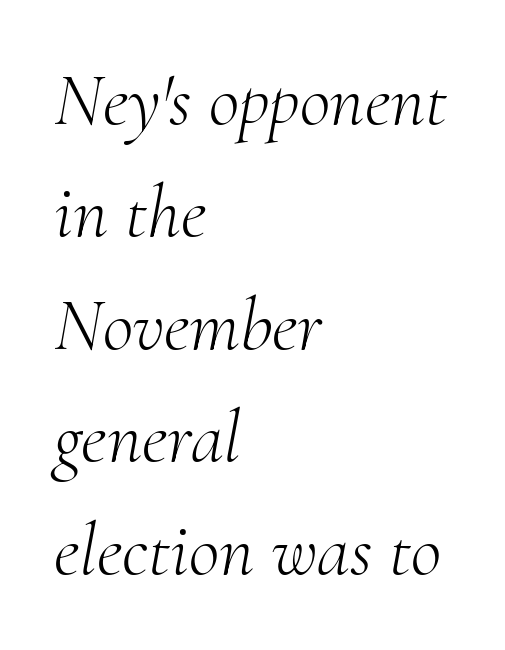
{"serif": "yes", "italic": "yes", "lean": "right", "slant_degrees": 10, "bold": "no", "weight": "light", "width": "normal", "stroke_contrast": "medium", "x_height": "small", "monospaced": "no", "underline": "no", "align": "left", "line_spacing": "normal", "line_spacing_ratio": 1.5, "letter_spacing": "normal", "letter_spacing_em": 0.0, "glyph_px": 75}
